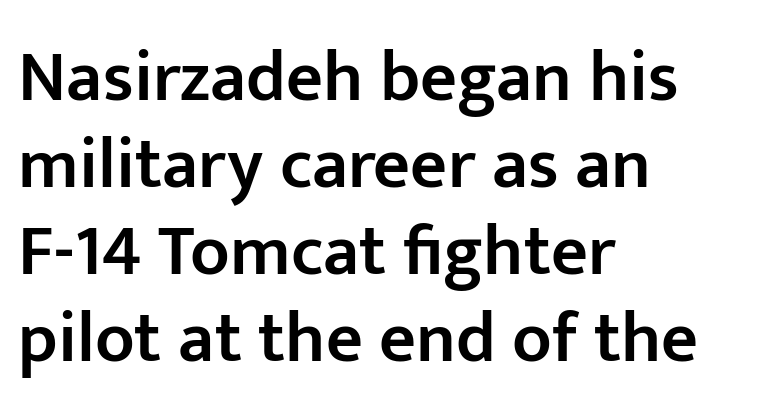
Regarding serifs, this sample does without them. Each row of text sits above clean, open space. Note the varied advance widths — an 'i' is clearly narrower than an 'm'. This rendering leaves character spacing at its baseline value.
